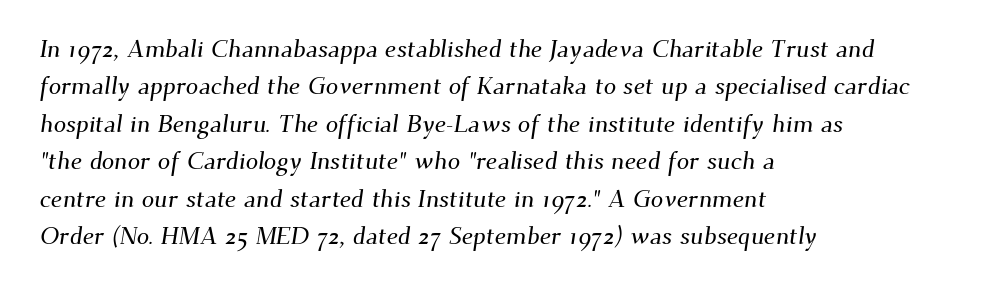
What's the leading like? Ordinary, nothing unusual. Default kerning and tracking; the words read as compact shapes. The foot of each line stays bare and open. Compared with a centered layout, this one pins lines to the left instead.
